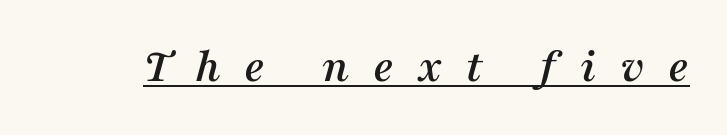
{"serif": "yes", "italic": "yes", "lean": "right", "slant_degrees": 16, "width": "normal", "stroke_contrast": "medium", "x_height": "medium", "monospaced": "no", "underline": "yes", "letter_spacing": "wide", "letter_spacing_em": 0.49, "glyph_px": 48}
